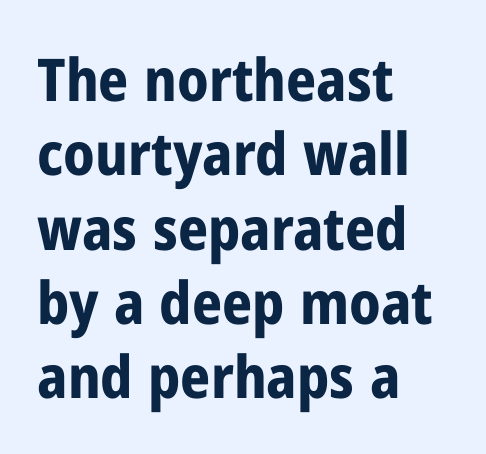
Q: Is the text bold? A: Yes.
Q: Is the text italic (slanted)? A: No, it is upright.
Q: Is the typeface a serif or a sans-serif typeface? A: Sans-serif.
Q: Is the text underlined? A: No.
Q: How is the paragraph aligned? A: Left-aligned.
Q: Is the spacing between letters normal or unusually wide? A: Normal.
Q: Is the spacing between lines tight, normal or loose? A: Normal.
Q: Width (condensed, normal, or wide)? A: Condensed.
Q: Stroke contrast? A: Low.
Q: x-height? A: Medium.
Q: Monospaced? A: No.
